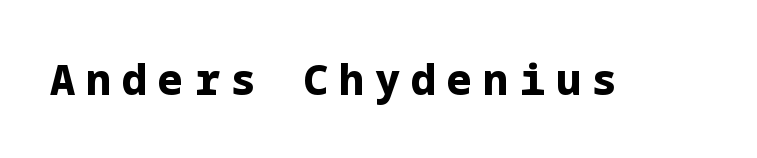
Q: Is the text bold? A: Yes.
Q: Is the text italic (slanted)? A: No, it is upright.
Q: Is the typeface a serif or a sans-serif typeface? A: Sans-serif.
Q: Is the text underlined? A: No.
Q: Is the spacing between letters normal or unusually wide? A: Unusually wide.
Q: Width (condensed, normal, or wide)? A: Normal.
Q: Stroke contrast? A: Low.
Q: x-height? A: Medium.
